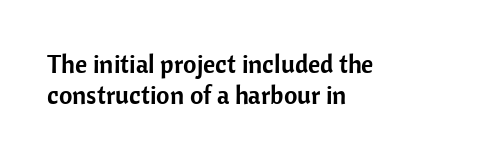
{"italic": "no", "underline": "no", "align": "left", "line_spacing_ratio": 1.18, "letter_spacing": "normal", "letter_spacing_em": 0.0, "glyph_px": 26}
